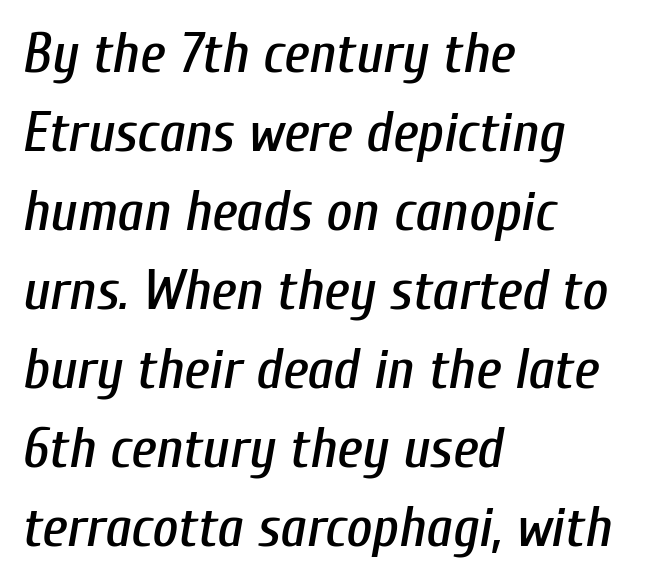
The face used here is proportionally spaced, like ordinary book or web type. Caption: multi-line text, flush left, ragged right. Does extra space separate the letters? No, they use regular spacing. The rendering uses a moderate line-height, typical for paragraphs. Does the lettering tilt? It does — this is italic. The specimen omits any rule beneath the text block's lines.
